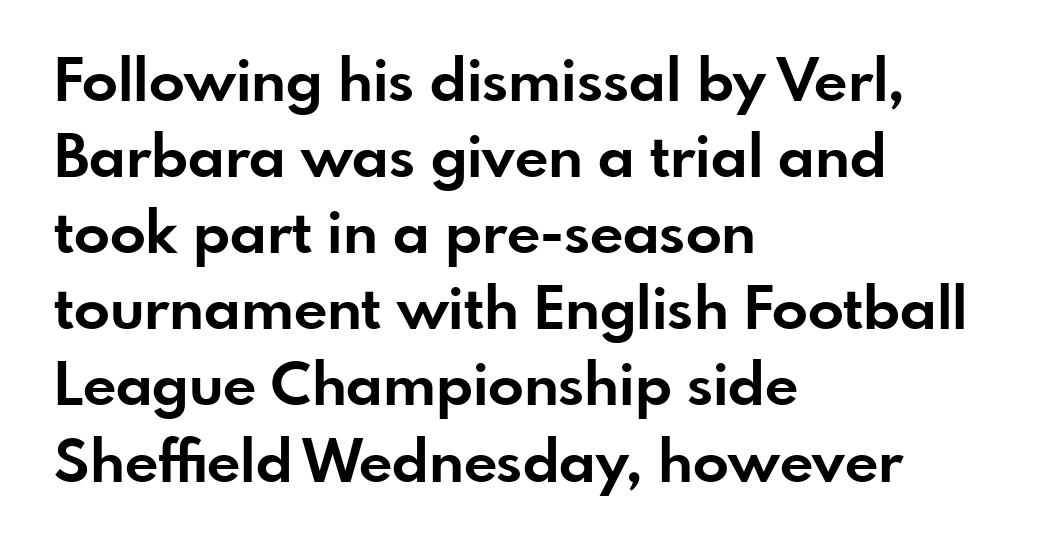
The image shows 59 px bold sans-serif type, upright; set left-aligned, normal line spacing (1.29x), normal letter spacing, not underlined; low stroke contrast and a small x-height.
